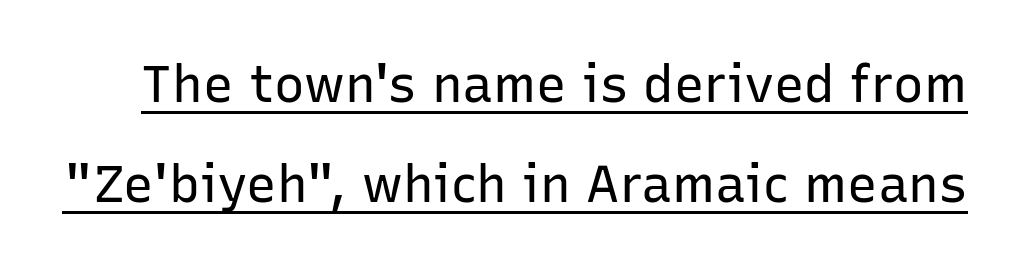
Q: Is the text bold? A: No.
Q: Is the text italic (slanted)? A: No, it is upright.
Q: Is the typeface a serif or a sans-serif typeface? A: Sans-serif.
Q: Is the text underlined? A: Yes.
Q: Is the spacing between letters normal or unusually wide? A: Normal.
Q: Is the spacing between lines tight, normal or loose? A: Loose.
Q: Width (condensed, normal, or wide)? A: Normal.
Q: Stroke contrast? A: Low.
Q: x-height? A: Medium.
Q: Monospaced? A: No.
